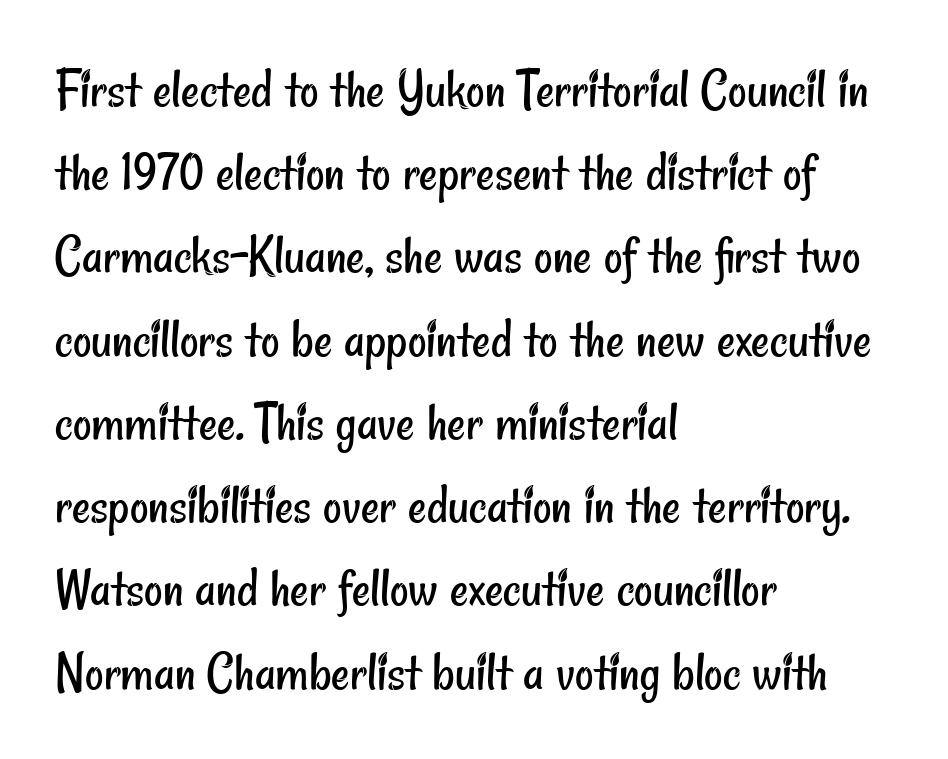
Q: Is the text bold? A: No.
Q: Is the typeface a serif or a sans-serif typeface? A: Sans-serif.
Q: Is the text underlined? A: No.
Q: How is the paragraph aligned? A: Left-aligned.
Q: Is the spacing between letters normal or unusually wide? A: Normal.
Q: Is the spacing between lines tight, normal or loose? A: Normal.
Q: Width (condensed, normal, or wide)? A: Condensed.
Q: Stroke contrast? A: Low.
Q: x-height? A: Small.
Q: Monospaced? A: No.
